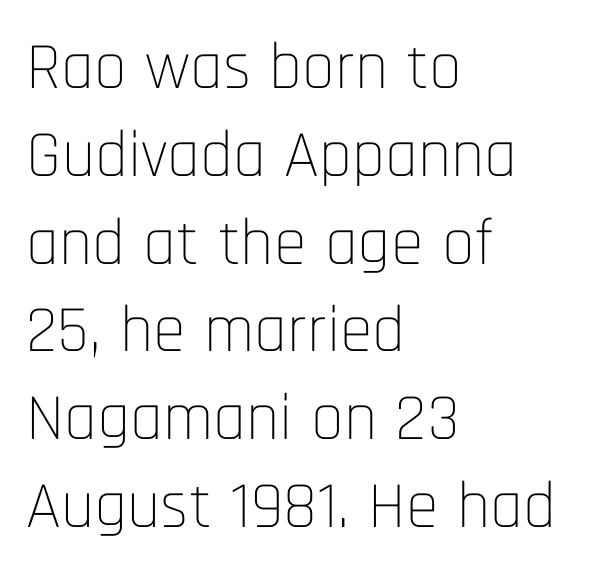
Q: Is the text bold? A: No.
Q: Is the text italic (slanted)? A: No, it is upright.
Q: Is the typeface a serif or a sans-serif typeface? A: Sans-serif.
Q: Is the text underlined? A: No.
Q: How is the paragraph aligned? A: Left-aligned.
Q: Is the spacing between letters normal or unusually wide? A: Normal.
Q: Is the spacing between lines tight, normal or loose? A: Normal.
Q: Width (condensed, normal, or wide)? A: Condensed.
Q: Stroke contrast? A: Low.
Q: x-height? A: Large.
Q: Monospaced? A: No.
